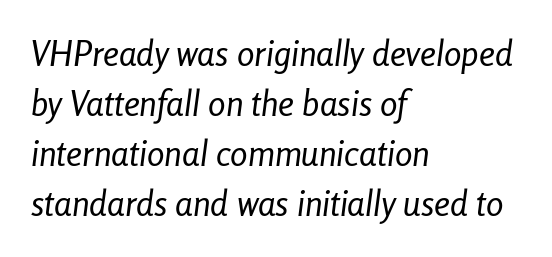
The image shows 35 px regular-weight, condensed type, italic (leaning right); set left-aligned, normal line spacing (1.43x), normal letter spacing, not underlined; low stroke contrast and a medium x-height.
